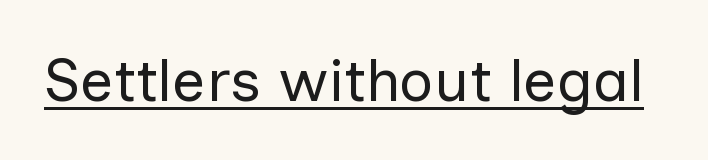
Q: Is the text bold? A: No.
Q: Is the text italic (slanted)? A: No, it is upright.
Q: Is the typeface a serif or a sans-serif typeface? A: Sans-serif.
Q: Is the text underlined? A: Yes.
Q: Is the spacing between letters normal or unusually wide? A: Normal.
Q: Width (condensed, normal, or wide)? A: Normal.
Q: Stroke contrast? A: Low.
Q: x-height? A: Medium.
Q: Monospaced? A: No.
